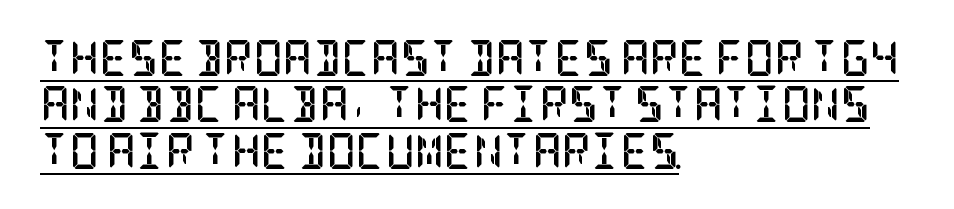
Q: Is the text bold? A: Yes.
Q: Is the text italic (slanted)? A: No, it is upright.
Q: Is the typeface a serif or a sans-serif typeface? A: Serif.
Q: Is the text underlined? A: Yes.
Q: How is the paragraph aligned? A: Left-aligned.
Q: Is the spacing between letters normal or unusually wide? A: Normal.
Q: Is the spacing between lines tight, normal or loose? A: Normal.
Q: Width (condensed, normal, or wide)? A: Condensed.
Q: Stroke contrast? A: Low.
Q: x-height? A: Large.
